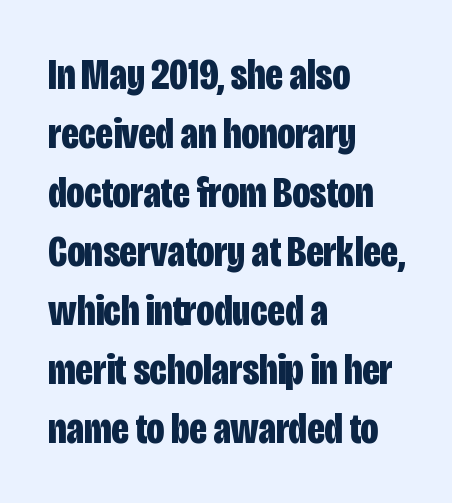
Ascenders rise straight up at ninety degrees. Observe the ordinary spacing: letters are neighbours, not strangers. Is the block centered? No — it sits flush against the left margin. Reading down the column, the eye jumps a familiar distance to each next line. Is this a fixed-width face? No — the glyphs have proportional, varying widths.
